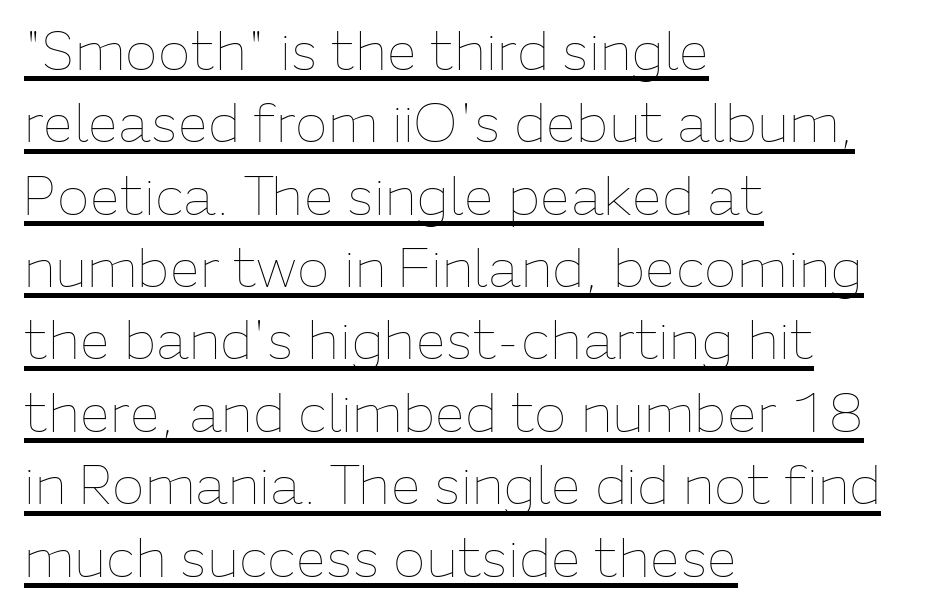
The image shows 54 px thin type, upright; set left-aligned, normal line spacing (1.34x), normal letter spacing, underlined; low stroke contrast and a medium x-height.
